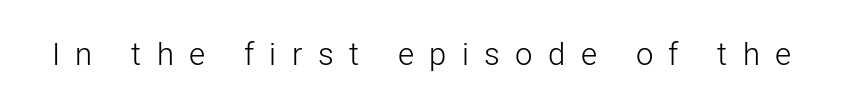
The image shows 31 px light sans-serif type, upright; set unusually wide letter spacing (+0.5 em), not underlined; low stroke contrast and a medium x-height.
